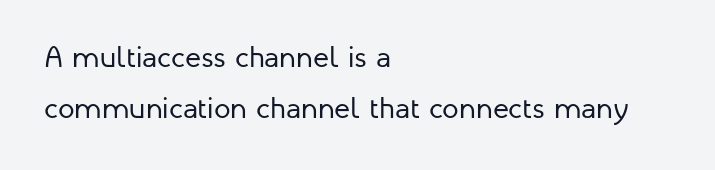
{"serif": "no", "italic": "no", "bold": "no", "weight": "regular", "width": "normal", "stroke_contrast": "low", "x_height": "medium", "monospaced": "no", "underline": "no", "align": "left", "line_spacing": "normal", "line_spacing_ratio": 1.7, "letter_spacing": "normal", "letter_spacing_em": 0.0, "glyph_px": 30}
